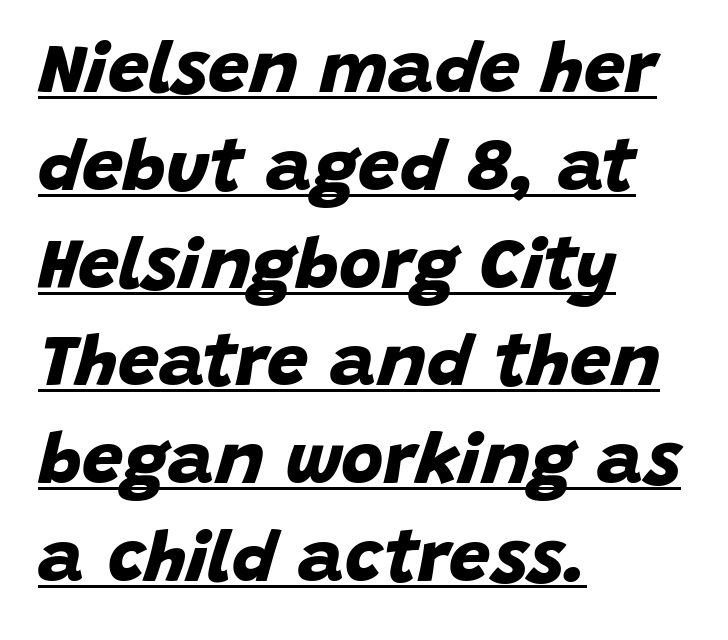
These lines are set flush left with a ragged right edge. Spacing verdict: proportional, widths tailored to each character. A rule runs beneath these lines of type. Interline gaps are of average width in this sample. Note: no serifs on the glyphs.
